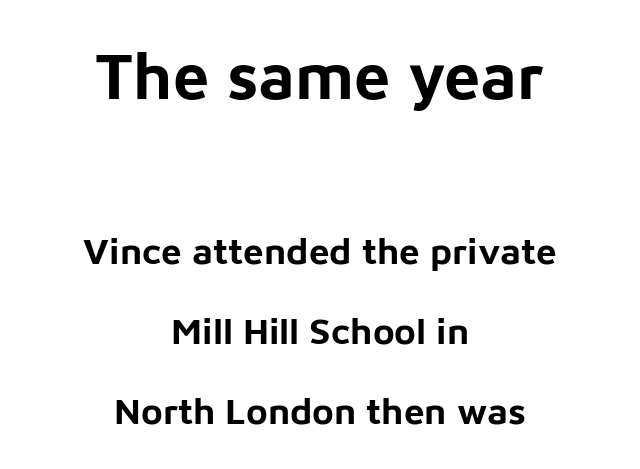
Q: Is the text bold? A: Yes.
Q: Is the text italic (slanted)? A: No, it is upright.
Q: Is the typeface a serif or a sans-serif typeface? A: Sans-serif.
Q: Is the text underlined? A: No.
Q: How is the paragraph aligned? A: Centered.
Q: Is the spacing between letters normal or unusually wide? A: Normal.
Q: Is the spacing between lines tight, normal or loose? A: Loose.
Q: Which block of text is set in a larger size, the first (top) or the second (bottom)? A: The first (top) one.
Q: Width (condensed, normal, or wide)? A: Normal.
Q: Stroke contrast? A: Low.
Q: x-height? A: Medium.
Q: Monospaced? A: No.
